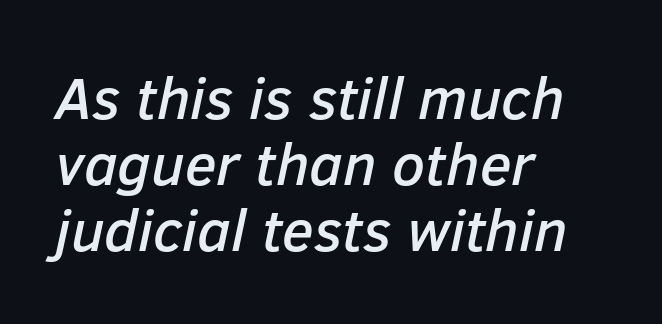
Q: Is the text italic (slanted)? A: Yes, it leans right by about 12 degrees.
Q: Is the text underlined? A: No.
Q: How is the paragraph aligned? A: Left-aligned.
Q: Is the spacing between letters normal or unusually wide? A: Normal.
Q: Is the spacing between lines tight, normal or loose? A: Tight.
Q: Width (condensed, normal, or wide)? A: Normal.
Q: Stroke contrast? A: Low.
Q: x-height? A: Medium.
Q: Monospaced? A: No.
